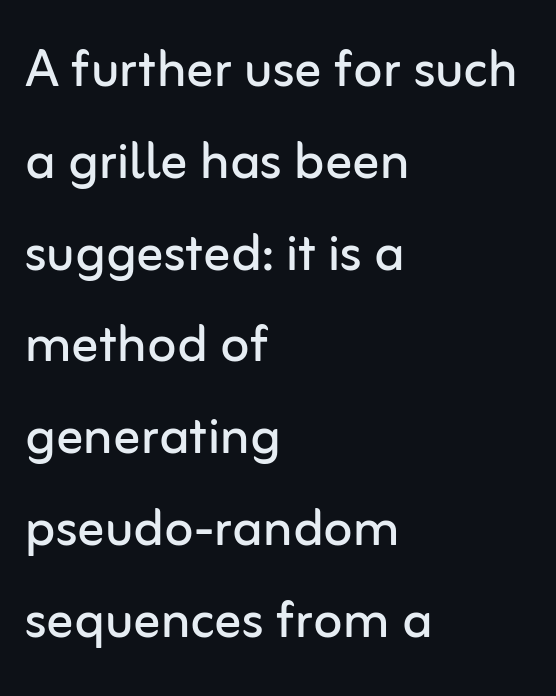
The image shows 67 px regular-weight sans-serif type, upright; set left-aligned, normal line spacing (1.37x), normal letter spacing, not underlined; low stroke contrast and a medium x-height.
